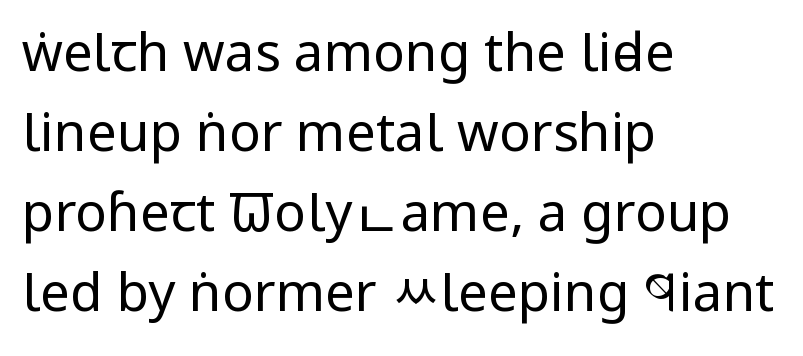
Q: Is the text bold? A: No.
Q: Is the text italic (slanted)? A: No, it is upright.
Q: Is the typeface a serif or a sans-serif typeface? A: Sans-serif.
Q: Is the text underlined? A: No.
Q: How is the paragraph aligned? A: Left-aligned.
Q: Is the spacing between letters normal or unusually wide? A: Normal.
Q: Is the spacing between lines tight, normal or loose? A: Normal.
Q: Width (condensed, normal, or wide)? A: Condensed.
Q: Stroke contrast? A: Low.
Q: x-height? A: Large.
Q: Monospaced? A: No.
